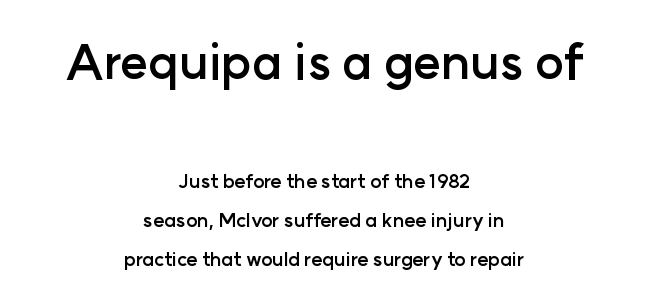
The image shows 48 px semibold sans-serif type, upright; set centered, loose line spacing (2.07x), normal letter spacing, not underlined; the first (top) block is 2.53x larger; low stroke contrast and a medium x-height.
